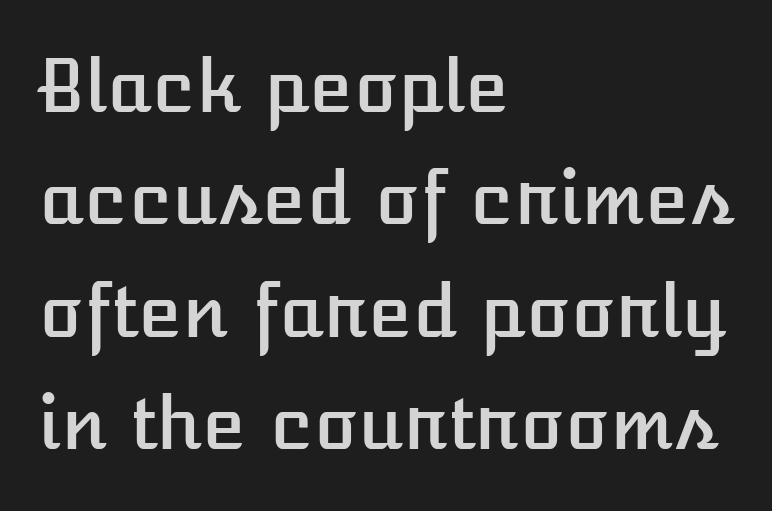
Q: Is the text italic (slanted)? A: No, it is upright.
Q: Is the text underlined? A: No.
Q: How is the paragraph aligned? A: Left-aligned.
Q: Is the spacing between letters normal or unusually wide? A: Normal.
Q: Is the spacing between lines tight, normal or loose? A: Normal.
Q: Width (condensed, normal, or wide)? A: Normal.
Q: Stroke contrast? A: Low.
Q: x-height? A: Medium.
Q: Monospaced? A: No.
